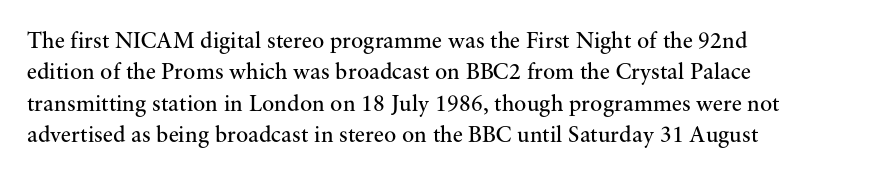
{"italic": "no", "bold": "no", "underline": "no", "align": "left", "line_spacing": "normal", "line_spacing_ratio": 1.36, "letter_spacing": "normal", "letter_spacing_em": 0.0, "glyph_px": 23}
